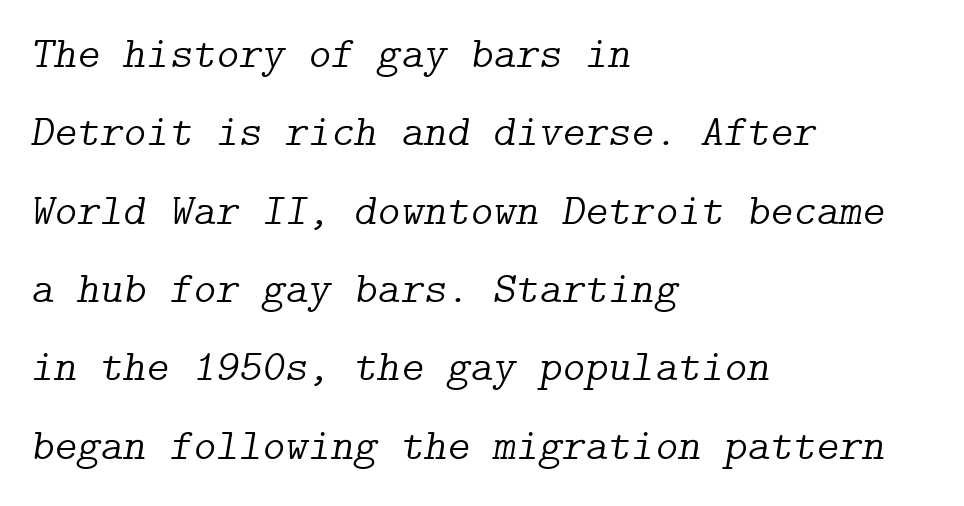
Q: Is the text bold? A: No.
Q: Is the text italic (slanted)? A: Yes, it leans right by about 9 degrees.
Q: Is the typeface a serif or a sans-serif typeface? A: Serif.
Q: Is the text underlined? A: No.
Q: How is the paragraph aligned? A: Left-aligned.
Q: Is the spacing between letters normal or unusually wide? A: Normal.
Q: Width (condensed, normal, or wide)? A: Normal.
Q: Stroke contrast? A: Low.
Q: x-height? A: Medium.
